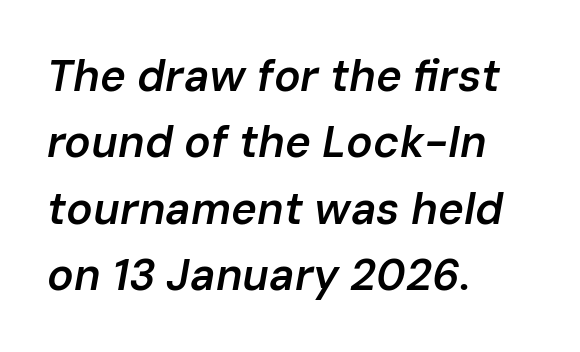
The image shows 44 px semibold type, italic (leaning right); set left-aligned, normal line spacing (1.51x), normal letter spacing, not underlined; low stroke contrast and a medium x-height.
